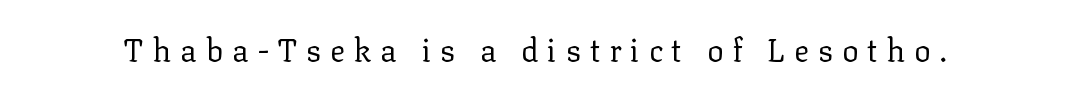
{"serif": "yes", "italic": "no", "bold": "no", "weight": "regular", "width": "normal", "stroke_contrast": "low", "x_height": "medium", "monospaced": "no", "underline": "no", "letter_spacing": "wide", "letter_spacing_em": 0.29, "glyph_px": 31}
